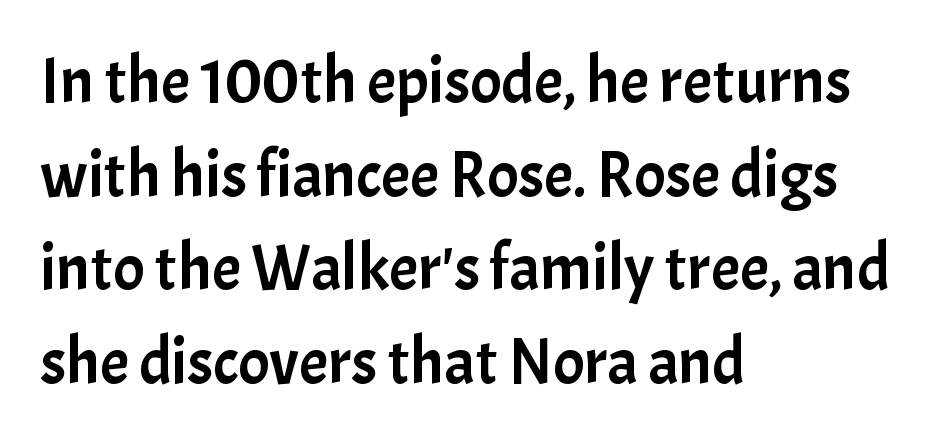
The image shows 65 px sans-serif type, upright; set left-aligned, normal line spacing (1.44x), normal letter spacing, not underlined; low stroke contrast and a medium x-height.
